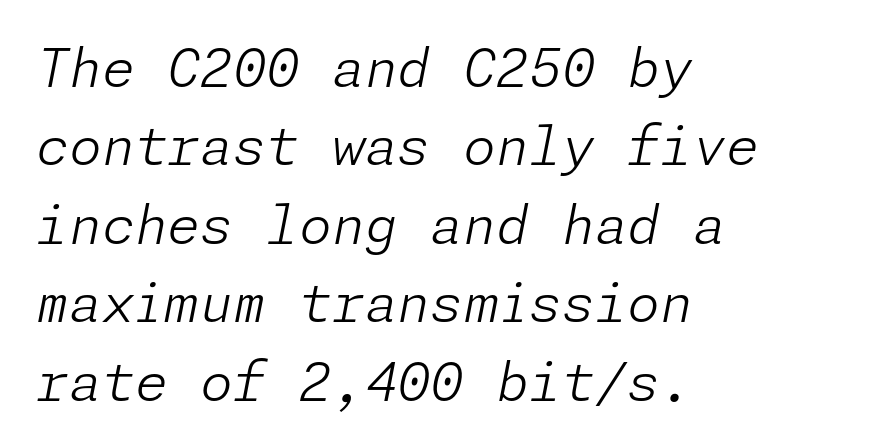
The image shows 53 px light type, italic (leaning right); set left-aligned, normal line spacing (1.48x), normal letter spacing, not underlined; low stroke contrast and a medium x-height.
